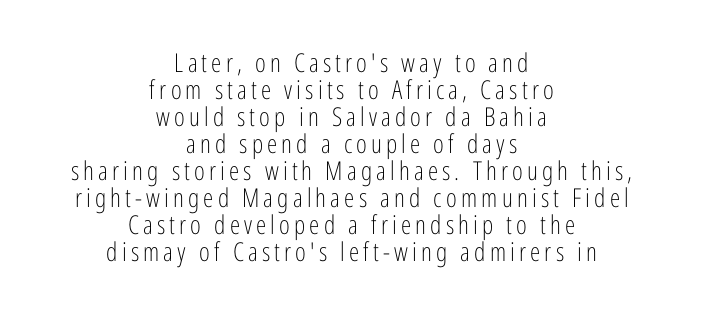
The image shows 26 px text type, upright; set centered, tight line spacing (1.04x), not underlined.
